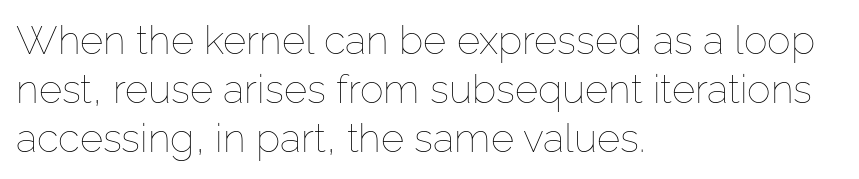
The image shows 40 px thin type, upright; set left-aligned, line spacing 1.23x, normal letter spacing, not underlined; low stroke contrast and a medium x-height.
